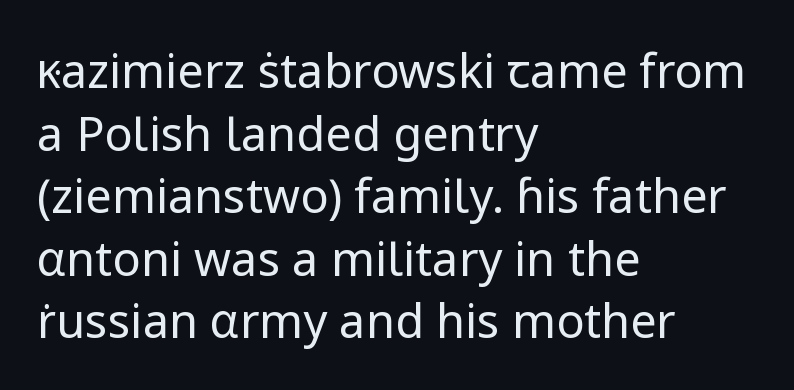
{"serif": "no", "italic": "no", "bold": "no", "weight": "regular", "width": "normal", "stroke_contrast": "low", "x_height": "medium", "monospaced": "no", "underline": "no", "align": "left", "line_spacing": "normal", "line_spacing_ratio": 1.33, "letter_spacing": "normal", "letter_spacing_em": 0.0, "glyph_px": 47}
